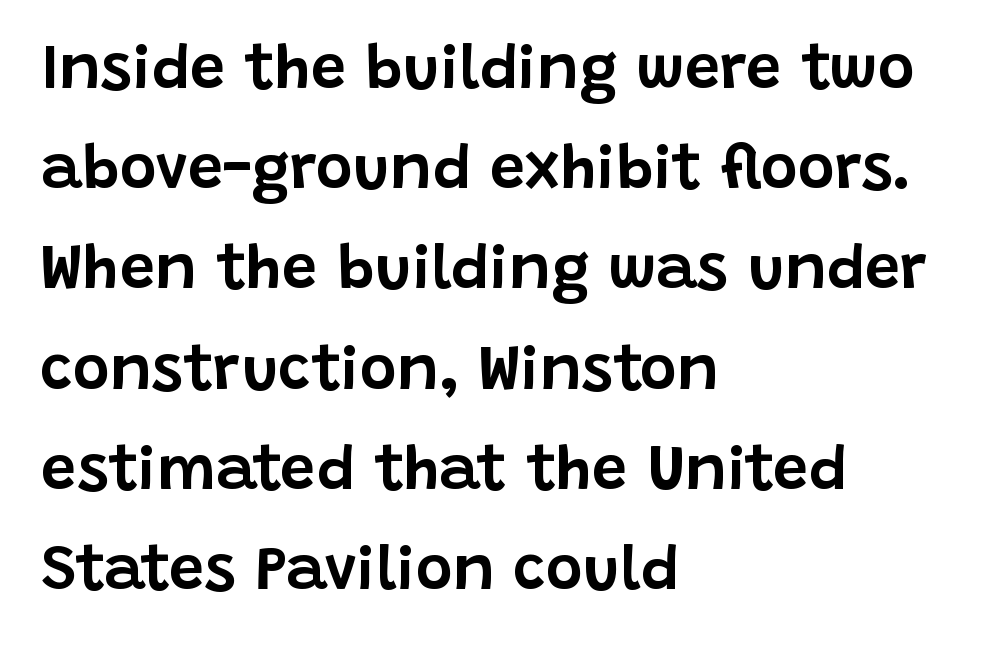
Q: Is the text italic (slanted)? A: No, it is upright.
Q: Is the typeface a serif or a sans-serif typeface? A: Sans-serif.
Q: Is the text underlined? A: No.
Q: How is the paragraph aligned? A: Left-aligned.
Q: Is the spacing between letters normal or unusually wide? A: Normal.
Q: Is the spacing between lines tight, normal or loose? A: Normal.
Q: Width (condensed, normal, or wide)? A: Normal.
Q: Stroke contrast? A: Low.
Q: x-height? A: Large.
Q: Monospaced? A: No.
